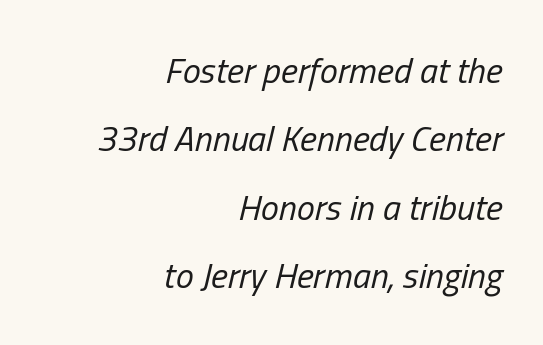
The image shows 36 px regular-weight, condensed type, italic (leaning right); set right-aligned, loose line spacing (1.9x), normal letter spacing, not underlined; low stroke contrast and a medium x-height.
